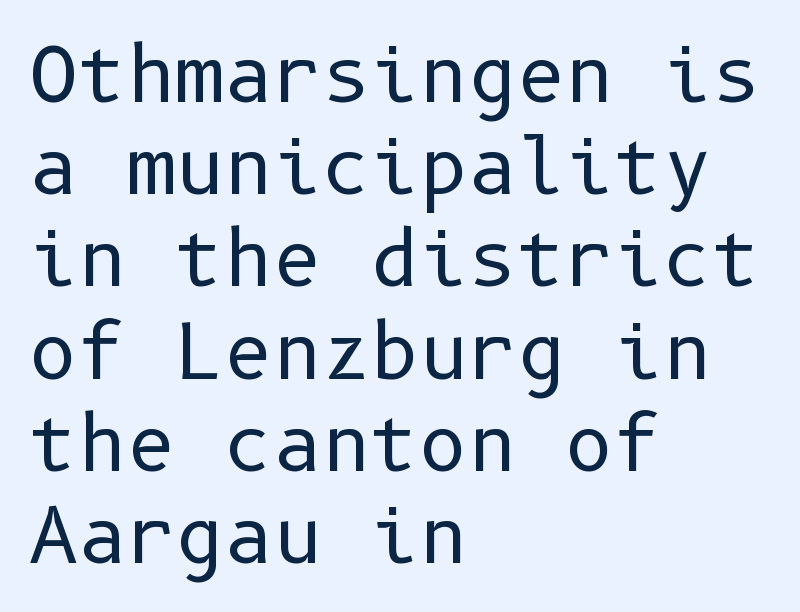
The image shows 75 px regular-weight sans-serif type, upright; set left-aligned, line spacing 1.23x, normal letter spacing, not underlined; low stroke contrast and a medium x-height.
